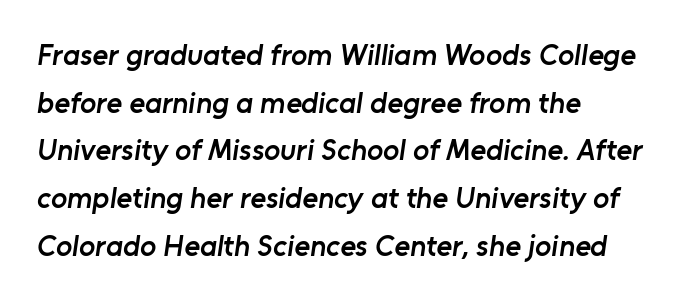
Q: Is the text bold? A: Semi-bold.
Q: Is the typeface a serif or a sans-serif typeface? A: Sans-serif.
Q: Is the text underlined? A: No.
Q: How is the paragraph aligned? A: Left-aligned.
Q: Is the spacing between letters normal or unusually wide? A: Normal.
Q: Is the spacing between lines tight, normal or loose? A: Normal.
Q: Width (condensed, normal, or wide)? A: Normal.
Q: Stroke contrast? A: Low.
Q: x-height? A: Medium.
Q: Monospaced? A: No.
